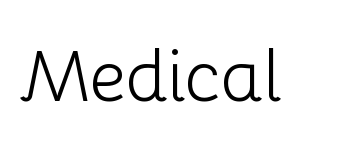
The image shows 72 px light sans-serif type, upright; set normal letter spacing, not underlined; low stroke contrast and a medium x-height.
